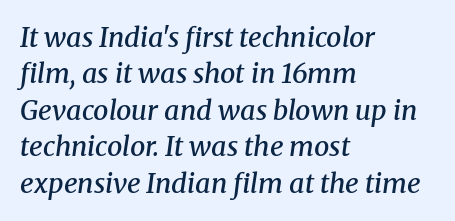
Q: Is the text bold? A: Semi-bold.
Q: Is the text italic (slanted)? A: Yes, it leans right by about 8 degrees.
Q: Is the text underlined? A: No.
Q: How is the paragraph aligned? A: Left-aligned.
Q: Is the spacing between letters normal or unusually wide? A: Normal.
Q: Is the spacing between lines tight, normal or loose? A: Normal.
